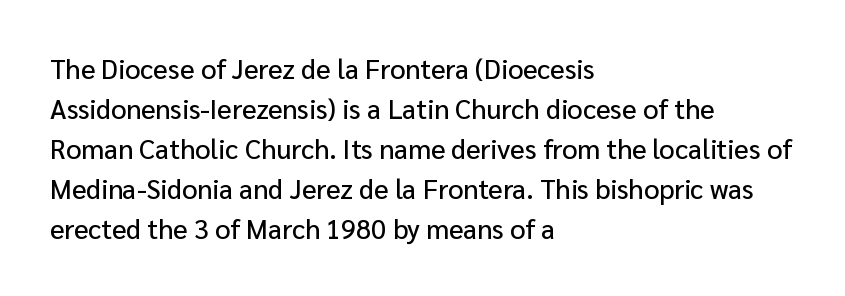
{"italic": "no", "underline": "no", "align": "left", "line_spacing": "normal", "line_spacing_ratio": 1.48, "letter_spacing": "normal", "letter_spacing_em": 0.0, "glyph_px": 27}
